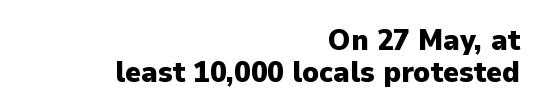
The image shows 30 px heavy sans-serif type, upright; set right-aligned, tight line spacing (1.06x), normal letter spacing, not underlined; low stroke contrast and a medium x-height.
